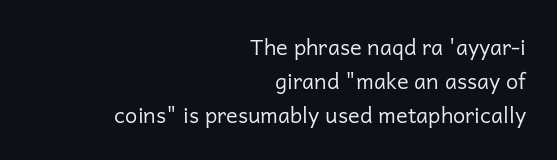
The image shows 22 px text type, upright; set right-aligned, normal line spacing (1.54x), normal letter spacing, not underlined.
